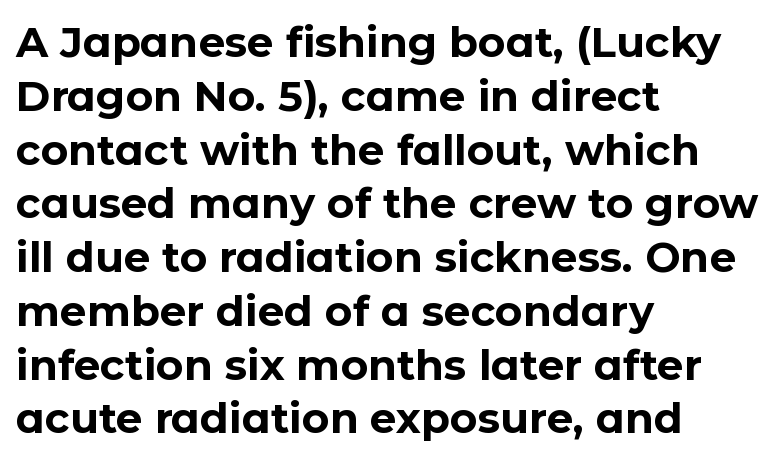
Here the glyphs are tracked normally, forming tight word shapes. The face used here is a sans, in the tradition of grotesques and geometrics. Proportional: the letters do not fall into vertical columns. This rendering uses left alignment, leaving the right contour irregular.
